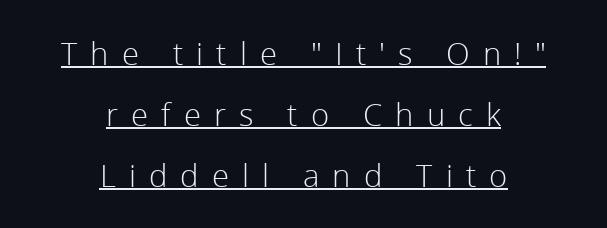
Vertical stems look standard width or narrower in stroke. Underlined type. It's the straight-up-and-down kind of type. The designer dialed line spacing up above the default. The letterforms stand isolated, each surrounded by extra space. The rendering positions every line midway between the sides.
